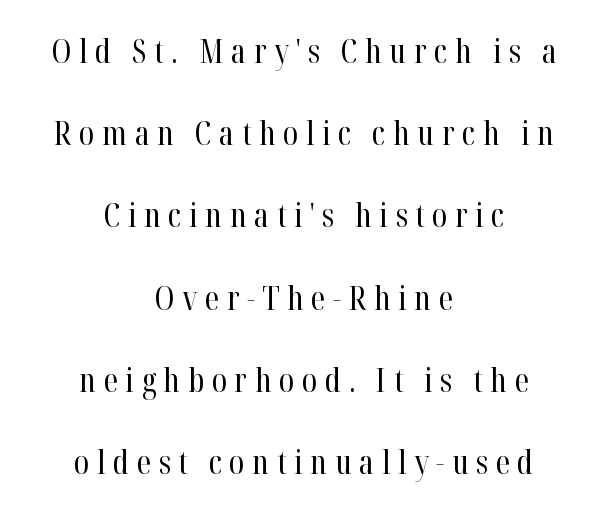
Q: Is the text bold? A: No.
Q: Is the text italic (slanted)? A: No, it is upright.
Q: Is the typeface a serif or a sans-serif typeface? A: Serif.
Q: Is the text underlined? A: No.
Q: How is the paragraph aligned? A: Centered.
Q: Is the spacing between letters normal or unusually wide? A: Unusually wide.
Q: Is the spacing between lines tight, normal or loose? A: Loose.
Q: Width (condensed, normal, or wide)? A: Condensed.
Q: Stroke contrast? A: High.
Q: x-height? A: Medium.
Q: Monospaced? A: No.
